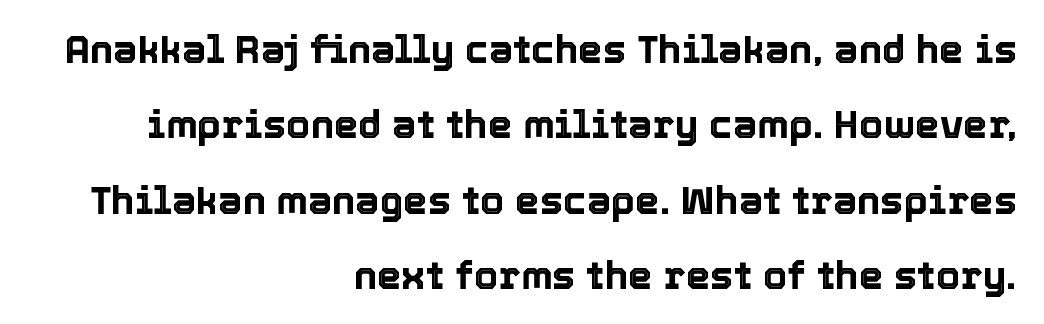
{"italic": "no", "width": "normal", "x_height": "medium", "monospaced": "no", "underline": "no", "align": "right", "line_spacing": "loose", "line_spacing_ratio": 1.93, "letter_spacing": "normal", "letter_spacing_em": 0.0, "glyph_px": 39}
